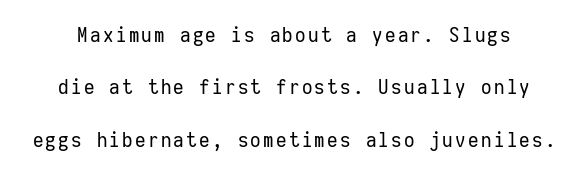
Q: Is the text bold? A: No.
Q: Is the text italic (slanted)? A: No, it is upright.
Q: Is the text underlined? A: No.
Q: Is the spacing between lines tight, normal or loose? A: Loose.
